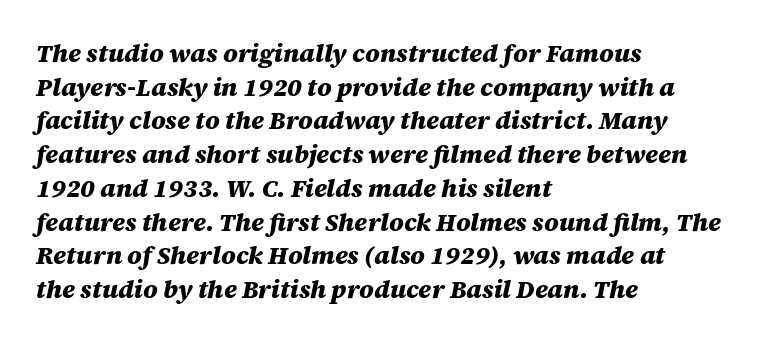
Q: Is the text bold? A: Yes.
Q: Is the text italic (slanted)? A: Yes, it leans right by about 12 degrees.
Q: Is the text underlined? A: No.
Q: How is the paragraph aligned? A: Left-aligned.
Q: Is the spacing between letters normal or unusually wide? A: Normal.
Q: Is the spacing between lines tight, normal or loose? A: Normal.
